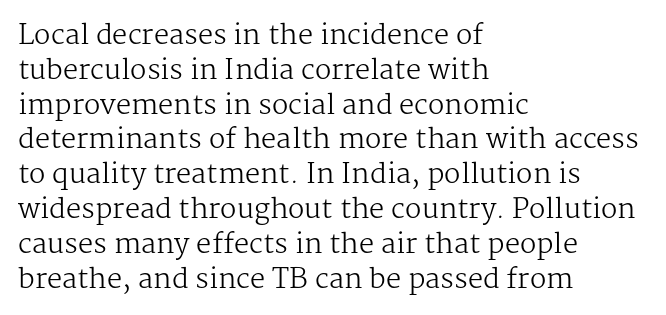
This sample keeps an unexceptional amount of space between lines. Characters remain perfectly vertical along every line. The gap between lines stays unmarked. Is this a heavy cut? Hardly; it is regular or lighter.
